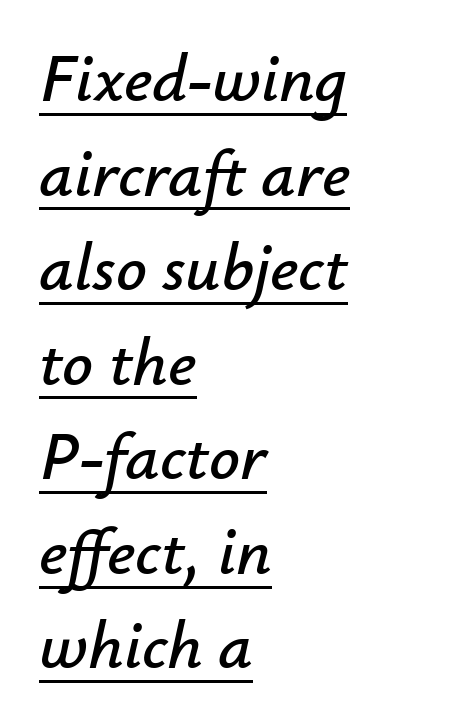
The image shows 68 px text type, italic (leaning right); set left-aligned, normal line spacing (1.39x), normal letter spacing, underlined; low stroke contrast and a small x-height.
